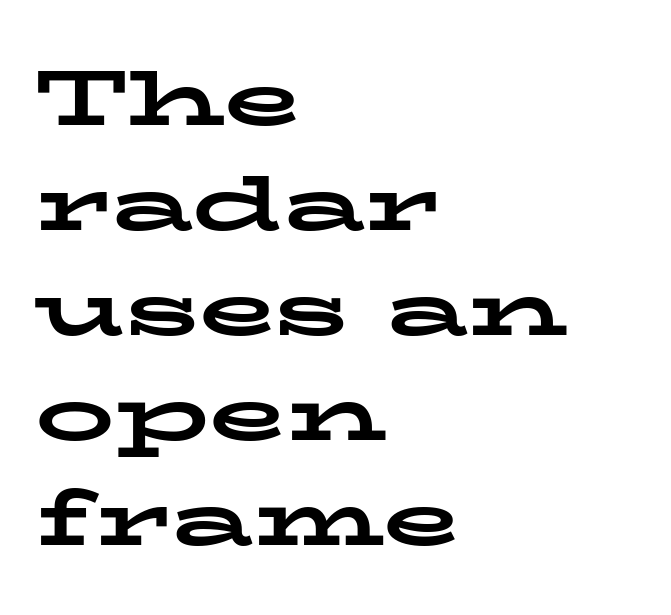
{"serif": "yes", "italic": "no", "bold": "yes", "weight": "bold", "width": "wide", "stroke_contrast": "low", "x_height": "medium", "monospaced": "no", "underline": "no", "align": "left", "line_spacing": "normal", "line_spacing_ratio": 1.33, "letter_spacing": "normal", "letter_spacing_em": 0.0, "glyph_px": 79}
